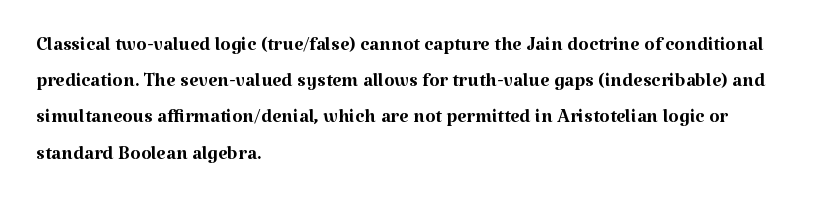
Q: Is the text bold? A: No.
Q: Is the text italic (slanted)? A: No, it is upright.
Q: Is the text underlined? A: No.
Q: How is the paragraph aligned? A: Left-aligned.
Q: Is the spacing between letters normal or unusually wide? A: Normal.
Q: Is the spacing between lines tight, normal or loose? A: Normal.
